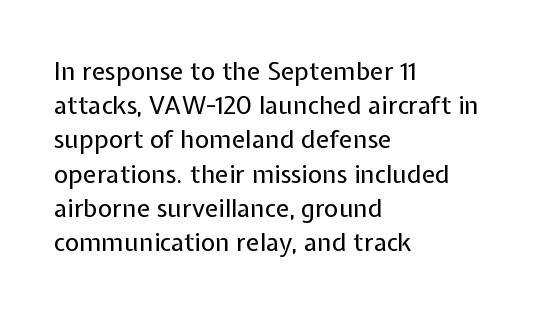
{"italic": "no", "bold": "no", "underline": "no", "align": "left", "line_spacing": "normal", "line_spacing_ratio": 1.37, "letter_spacing": "normal", "letter_spacing_em": 0.0, "glyph_px": 25}
